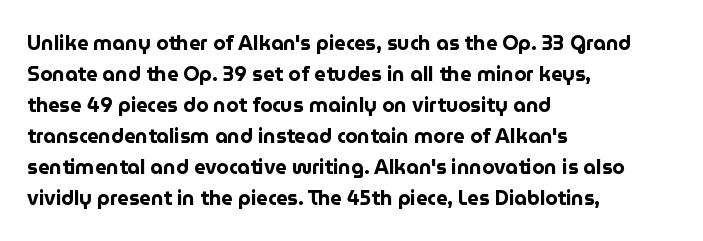
This is heavy type, rendered in bold. No extra tracking has been applied to these lines. The lines in this sample share a left origin and differ only in where they stop. A typesetter would call this leading conventional body-copy spacing. The typography opts for an upright posture over an oblique one. No word sits above an underline.
